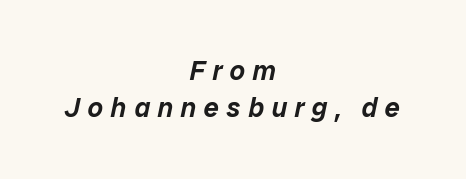
Q: Is the text italic (slanted)? A: Yes, it leans right by about 12 degrees.
Q: Is the text underlined? A: No.
Q: How is the paragraph aligned? A: Centered.
Q: Is the spacing between letters normal or unusually wide? A: Unusually wide.
Q: Is the spacing between lines tight, normal or loose? A: Normal.
